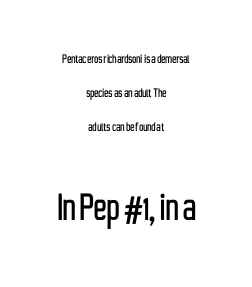
The image shows 43 px condensed sans-serif type, upright; set centered, loose line spacing (2.44x), normal letter spacing, not underlined; the second (bottom) block is 3.07x larger; low stroke contrast and a medium x-height.
